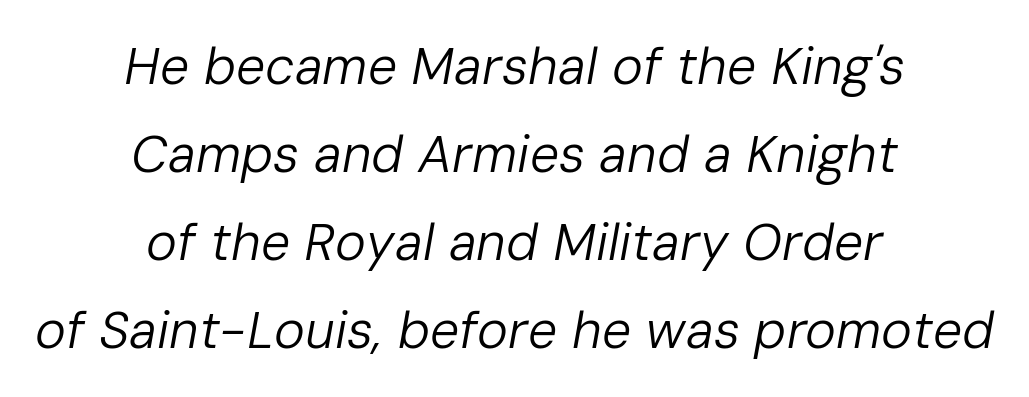
The compositor balanced each line on the midline. Here the designer chose a conventional face with non-uniform glyph widths. What's the leading like? Ordinary, nothing unusual. The face used here has a pronounced slope to its letters.
